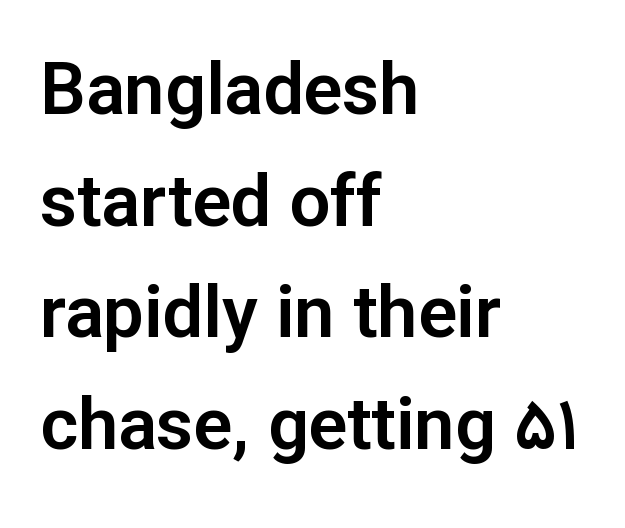
Q: Is the text italic (slanted)? A: No, it is upright.
Q: Is the typeface a serif or a sans-serif typeface? A: Sans-serif.
Q: Is the text underlined? A: No.
Q: How is the paragraph aligned? A: Left-aligned.
Q: Is the spacing between letters normal or unusually wide? A: Normal.
Q: Is the spacing between lines tight, normal or loose? A: Normal.
Q: Width (condensed, normal, or wide)? A: Normal.
Q: Stroke contrast? A: Low.
Q: x-height? A: Medium.
Q: Monospaced? A: No.
